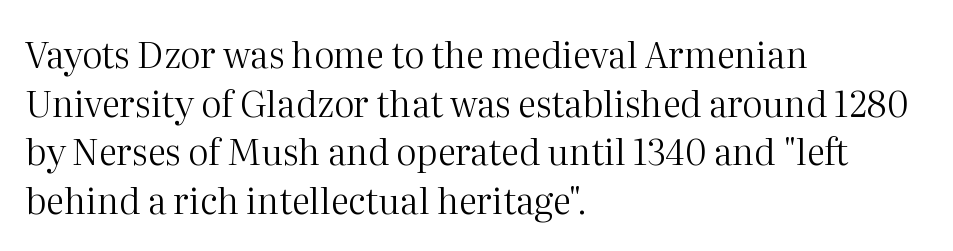
The image shows 36 px regular-weight serif type, upright; set left-aligned, normal line spacing (1.35x), normal letter spacing, not underlined; medium stroke contrast and a medium x-height.
